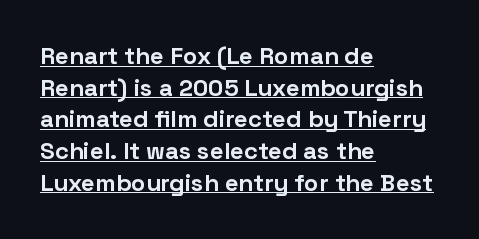
The image shows 24 px bold type, upright; set left-aligned, normal line spacing (1.32x), normal letter spacing, underlined.
